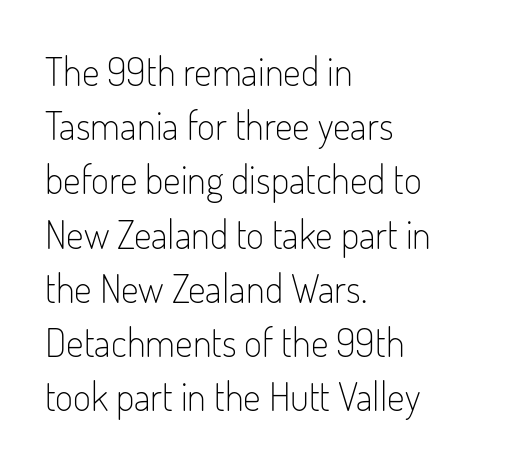
Check under the words: just untouched page. Unlike a traditional serif, this face leaves its strokes unadorned. The strokes are not fattened; the text isn't bold. Is the block centered? No — it sits flush against the left margin. Successive baselines arrive at the customary interval.
